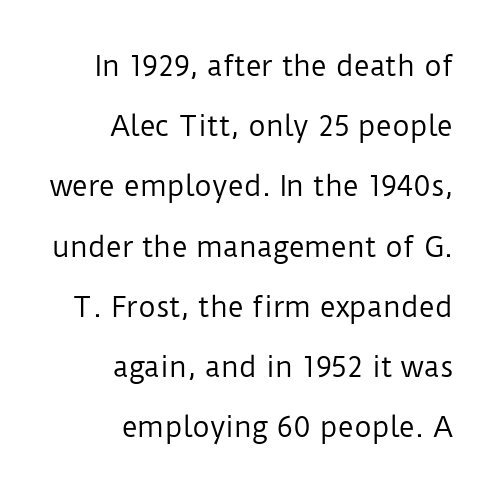
{"italic": "no", "bold": "no", "underline": "no", "align": "right", "line_spacing": "loose", "line_spacing_ratio": 2.23, "letter_spacing": "normal", "letter_spacing_em": 0.0, "glyph_px": 27}
